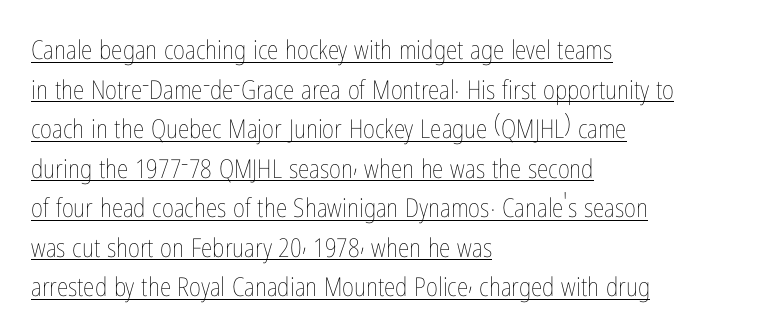
Q: Is the text bold? A: No.
Q: Is the text italic (slanted)? A: No, it is upright.
Q: Is the text underlined? A: Yes.
Q: How is the paragraph aligned? A: Left-aligned.
Q: Is the spacing between letters normal or unusually wide? A: Normal.
Q: Is the spacing between lines tight, normal or loose? A: Normal.
